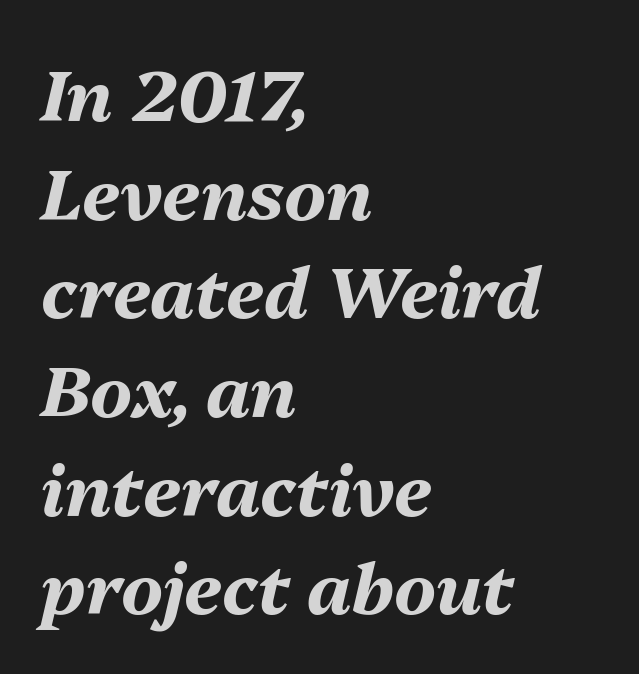
{"italic": "yes", "lean": "right", "slant_degrees": 13, "bold": "yes", "weight": "bold", "width": "normal", "stroke_contrast": "medium", "x_height": "medium", "monospaced": "no", "underline": "no", "align": "left", "line_spacing": "normal", "line_spacing_ratio": 1.39, "letter_spacing": "normal", "letter_spacing_em": 0.0, "glyph_px": 71}
